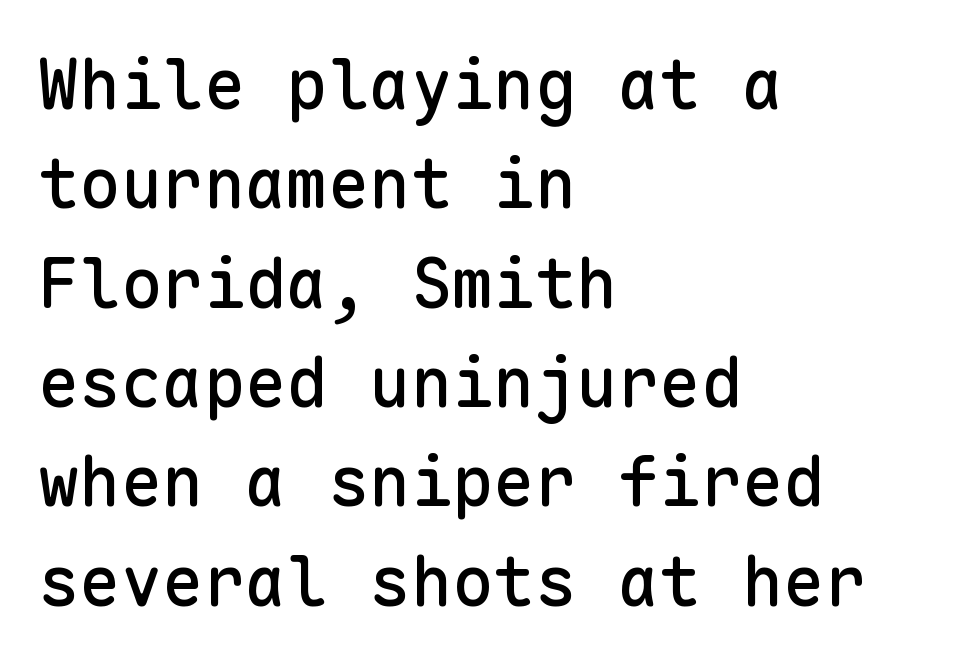
{"serif": "no", "italic": "no", "width": "normal", "stroke_contrast": "low", "x_height": "medium", "monospaced": "yes", "underline": "no", "align": "left", "line_spacing": "normal", "line_spacing_ratio": 1.44, "letter_spacing": "normal", "letter_spacing_em": 0.0, "glyph_px": 69}
